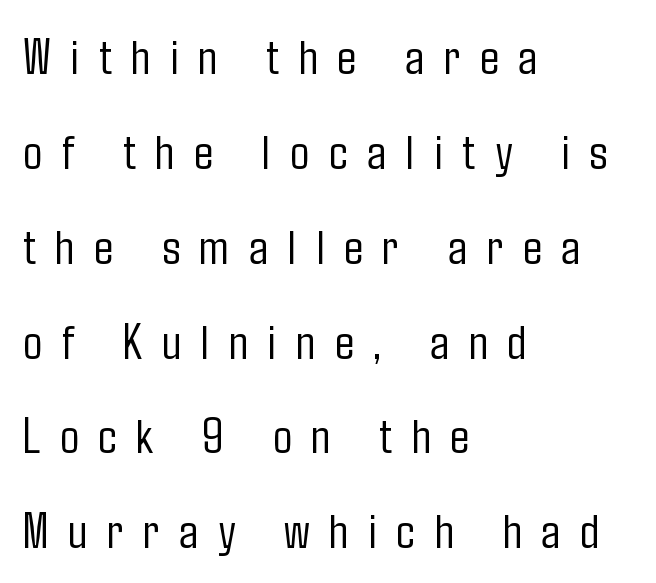
The passage is arranged the way most books set body copy — flush left. Letter spacing: wide. Varying glyph widths throughout — classic text-font behaviour. This reads as an unemphasized weight, regular at the heaviest. Do the letters lean? They stand straight. Nope, no serifs anywhere on these letters.
